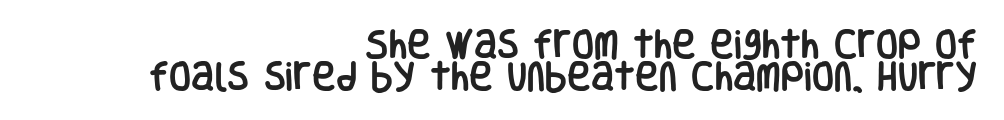
Q: Is the text italic (slanted)? A: No, it is upright.
Q: Is the typeface a serif or a sans-serif typeface? A: Sans-serif.
Q: Is the text underlined? A: No.
Q: How is the paragraph aligned? A: Right-aligned.
Q: Is the spacing between letters normal or unusually wide? A: Normal.
Q: Is the spacing between lines tight, normal or loose? A: Tight.
Q: Width (condensed, normal, or wide)? A: Condensed.
Q: Stroke contrast? A: Low.
Q: x-height? A: Large.
Q: Monospaced? A: No.
